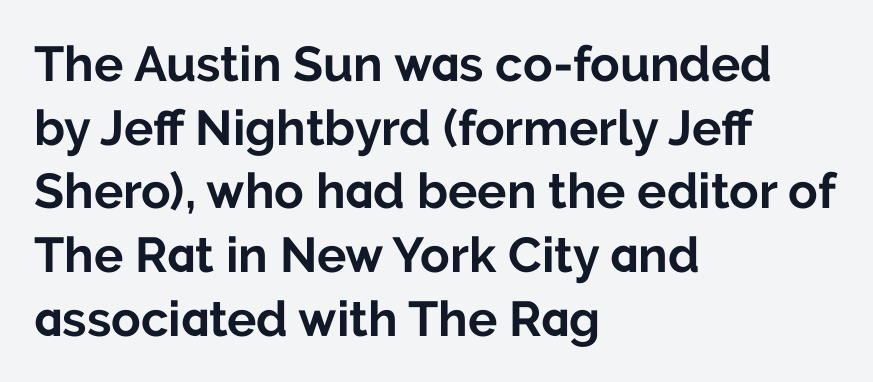
The image shows 49 px bold sans-serif type, upright; set left-aligned, normal line spacing (1.3x), normal letter spacing, not underlined; low stroke contrast and a medium x-height.
